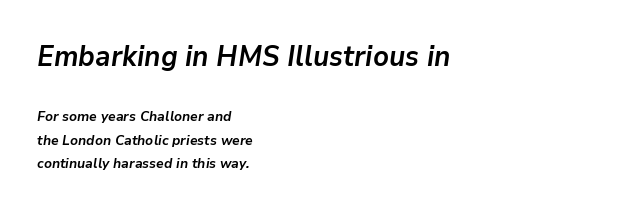
Reading down the block, your eye returns to a fixed left position each line. The strip under each line holds only bare page. A typesetter would call this proportional, since set widths differ per character. Italic: yes, the glyphs are oblique. The line texture is even and compact thanks to regular tracking. Does the leading feel generous? No, just average.
